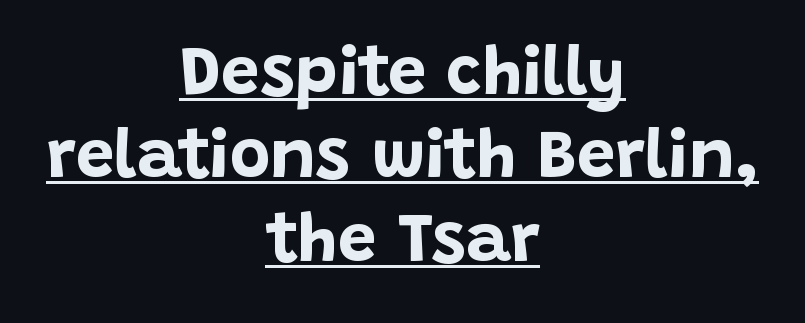
Letter spacing: default. No feet cap the strokes, marking this as sans-serif type. The typography opts for an upright posture over an oblique one. Do the characters align in a grid? No, the font is proportional. Stroke thickness is high; the sample reads as a true bold.
